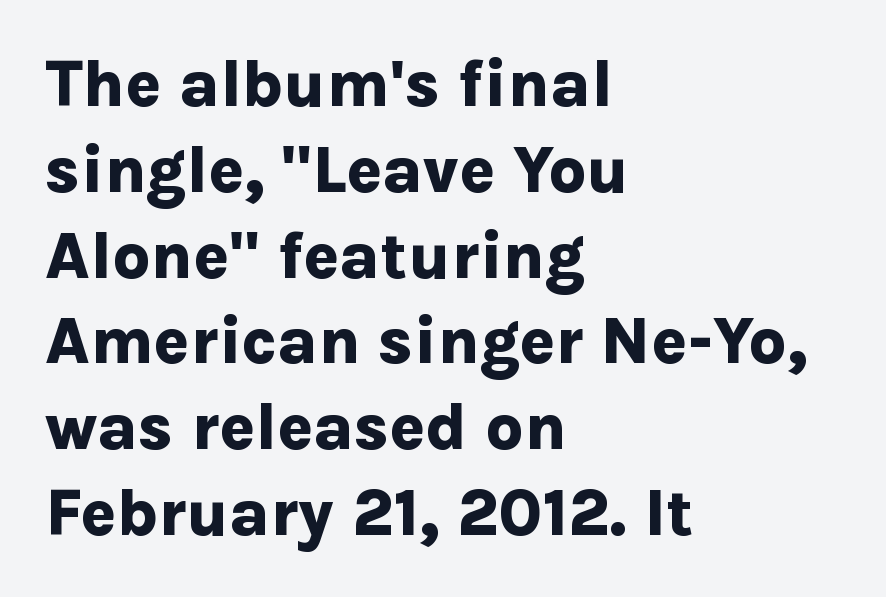
Look at the stroke-to-counter ratio: heavy, a bold. Casual observation: everything's shoved over to the left. Underlining? Definitely not there. This sample has the flowing, uneven cadence of proportional lettering. The rows are spaced the way most documents space them. Look at the tracking — it's just the regular setting, nothing added.
